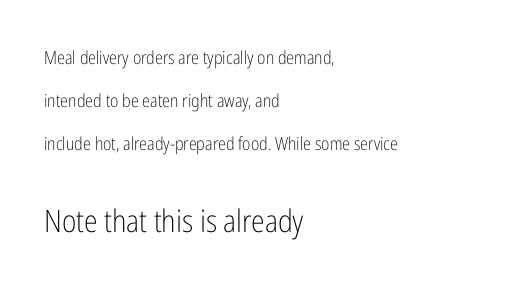
The image shows 31 px light, condensed sans-serif type, upright; set left-aligned, loose line spacing (2.4x), normal letter spacing, not underlined; the second (bottom) block is 1.72x larger; low stroke contrast and a medium x-height.
